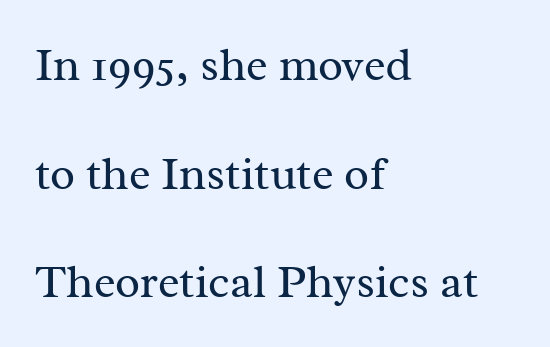
{"serif": "yes", "italic": "no", "bold": "no", "weight": "regular", "width": "normal", "stroke_contrast": "medium", "x_height": "medium", "monospaced": "no", "underline": "no", "align": "left", "line_spacing": "loose", "line_spacing_ratio": 2.36, "letter_spacing": "normal", "letter_spacing_em": 0.0, "glyph_px": 46}
